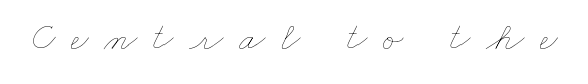
Q: Is the text bold? A: No.
Q: Is the text underlined? A: No.
Q: Is the spacing between letters normal or unusually wide? A: Unusually wide.
Q: Width (condensed, normal, or wide)? A: Wide.
Q: Stroke contrast? A: Low.
Q: x-height? A: Small.
Q: Monospaced? A: No.
